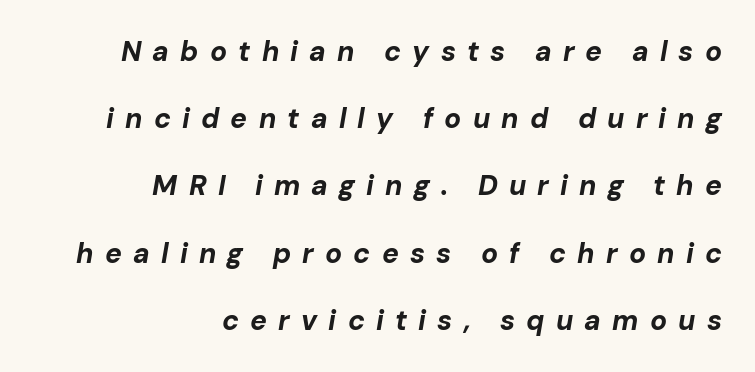
{"italic": "yes", "lean": "right", "slant_degrees": 10, "bold": "yes", "weight": "bold", "width": "normal", "stroke_contrast": "low", "x_height": "medium", "monospaced": "no", "underline": "no", "align": "right", "line_spacing": "loose", "line_spacing_ratio": 2.4, "letter_spacing": "wide", "letter_spacing_em": 0.4, "glyph_px": 28}
